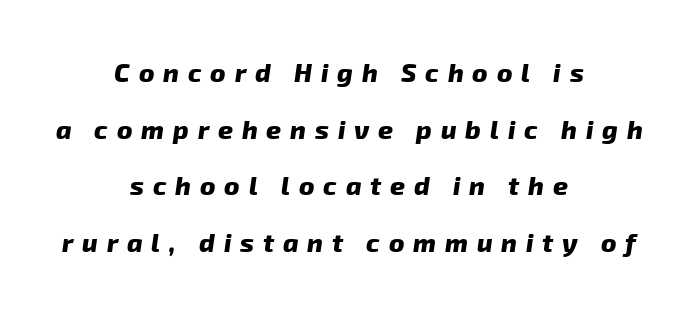
{"bold": "yes", "underline": "no", "align": "center", "line_spacing": "loose", "line_spacing_ratio": 2.18, "letter_spacing": "wide", "letter_spacing_em": 0.34, "glyph_px": 26}
